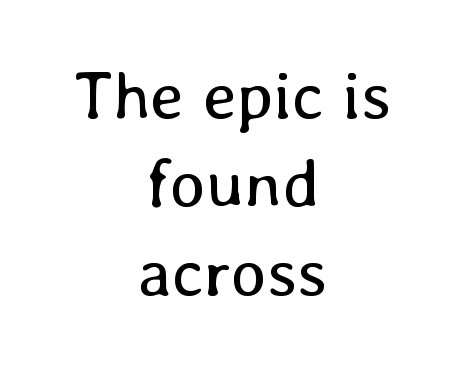
The image shows 68 px regular-weight type, upright; set centered, normal line spacing (1.3x), normal letter spacing, not underlined; low stroke contrast and a medium x-height.
